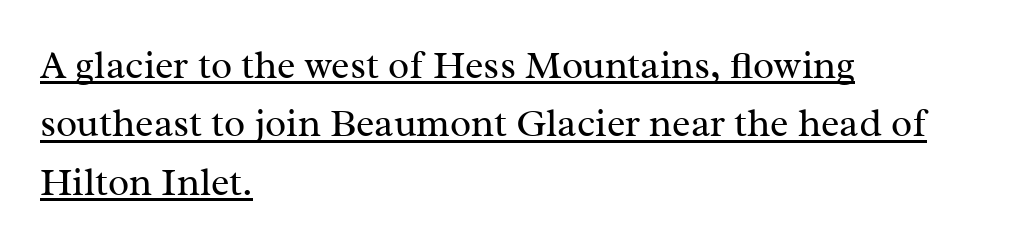
Q: Is the text bold? A: No.
Q: Is the text italic (slanted)? A: No, it is upright.
Q: Is the typeface a serif or a sans-serif typeface? A: Serif.
Q: Is the text underlined? A: Yes.
Q: How is the paragraph aligned? A: Left-aligned.
Q: Is the spacing between letters normal or unusually wide? A: Normal.
Q: Is the spacing between lines tight, normal or loose? A: Normal.
Q: Width (condensed, normal, or wide)? A: Normal.
Q: Stroke contrast? A: Medium.
Q: x-height? A: Medium.
Q: Monospaced? A: No.
